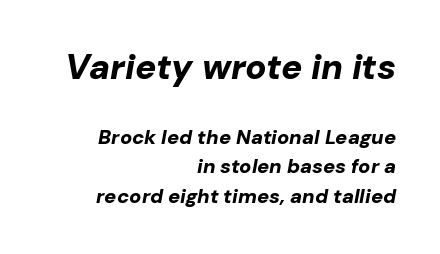
Type size steps down from the first block to the second. The passage shown is typed in a proportional face where columns would drift. Underline: absent. Summary of vertical rhythm: regular, with standard interline spacing.
